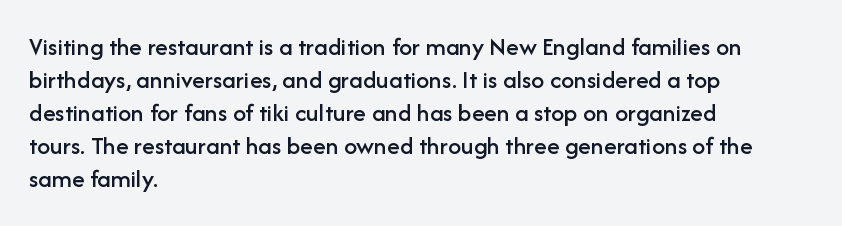
Q: Is the text italic (slanted)? A: No, it is upright.
Q: Is the text underlined? A: No.
Q: How is the paragraph aligned? A: Left-aligned.
Q: Is the spacing between letters normal or unusually wide? A: Normal.
Q: Is the spacing between lines tight, normal or loose? A: Normal.
